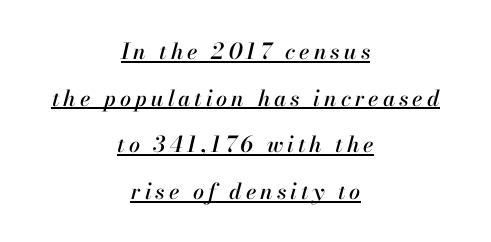
Somebody hit Ctrl+U on this one — the words are underlined. A student would call this center alignment; a typographer would say set centered. Rendered with sloped, italic letterforms. Each new line begins a long way beneath the previous one.
